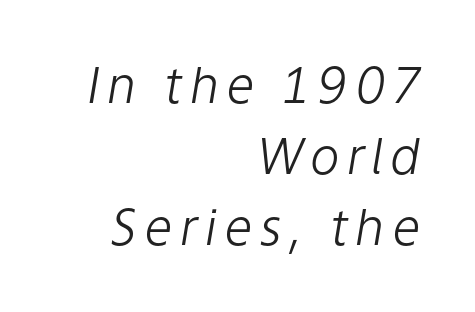
Q: Is the text bold? A: No.
Q: Is the text italic (slanted)? A: Yes, it leans right by about 9 degrees.
Q: Is the text underlined? A: No.
Q: How is the paragraph aligned? A: Right-aligned.
Q: Is the spacing between lines tight, normal or loose? A: Normal.
Q: Width (condensed, normal, or wide)? A: Normal.
Q: Stroke contrast? A: Low.
Q: x-height? A: Medium.
Q: Monospaced? A: No.
